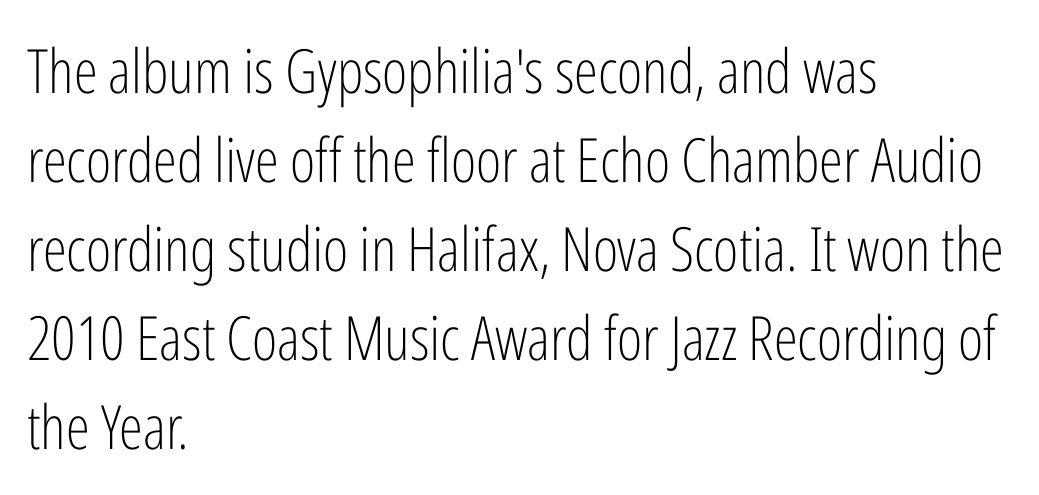
Underline: absent. A typesetter would call this zero additional tracking. This block has exactly the height ordinary leading produces. No extra ink here — the face is not bold.
